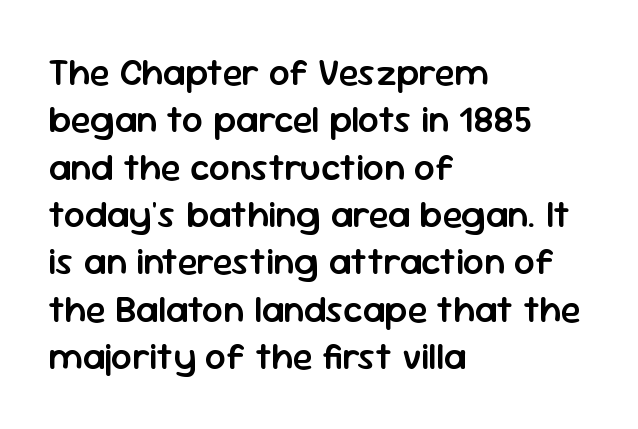
{"serif": "no", "italic": "no", "bold": "semi", "weight": "semibold", "width": "normal", "stroke_contrast": "low", "x_height": "medium", "monospaced": "no", "underline": "no", "align": "left", "line_spacing": "normal", "line_spacing_ratio": 1.28, "letter_spacing": "normal", "letter_spacing_em": 0.0, "glyph_px": 37}
